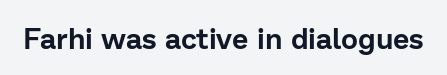
The letterforms sit shoulder to shoulder at normal distance. Vertical strokes here are truly vertical. Proportional: the letters do not fall into vertical columns. The specimen omits any rule beneath the text block's lines. Typographically, this falls in the sans-serif category.
